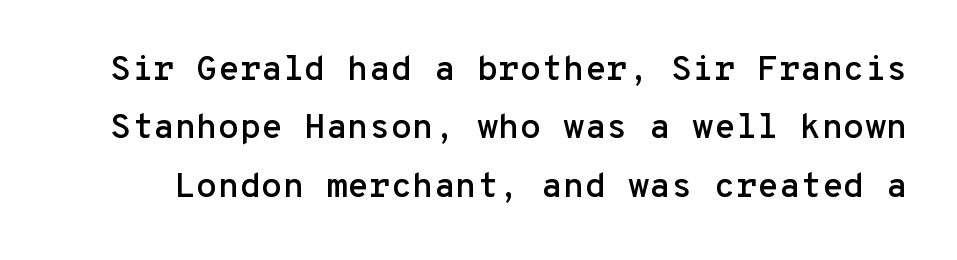
Just letters on the line, the space beneath them empty. The face used here is rendered with its standard letterfit. Does the type have serifs? No, each stem ends abruptly. Quick note: not italic, upright. These lines are rendered in a fixed-pitch font. The lines sit at an ordinary, default distance from one another.
